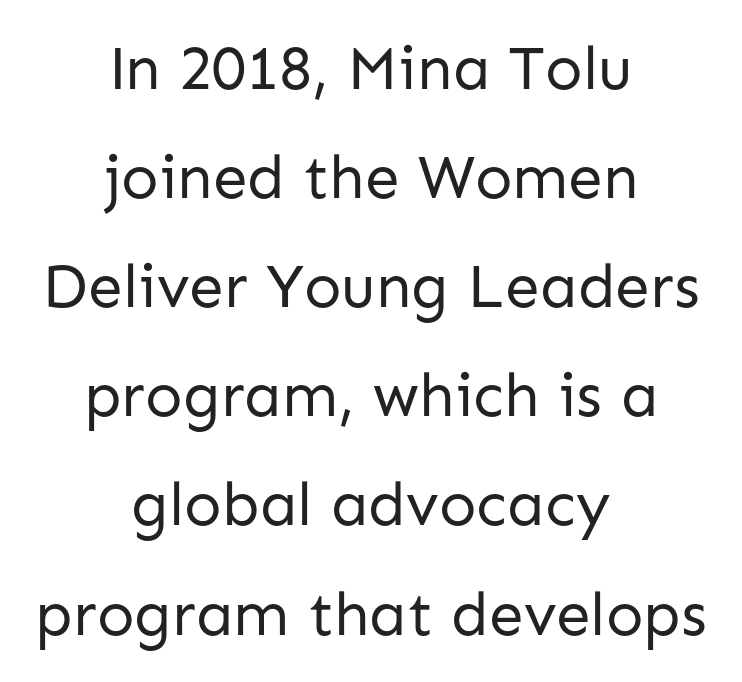
{"serif": "no", "italic": "no", "bold": "no", "weight": "regular", "width": "normal", "stroke_contrast": "low", "x_height": "medium", "monospaced": "no", "underline": "no", "align": "center", "line_spacing_ratio": 1.76, "letter_spacing": "normal", "letter_spacing_em": 0.0, "glyph_px": 62}
